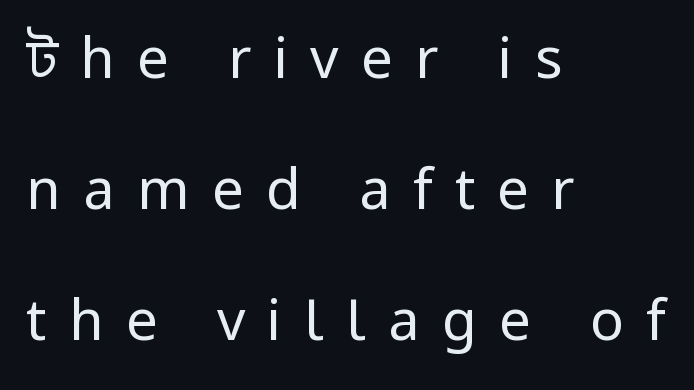
Unbolded letterforms with no extra heft. Horizontal bands of white between lines are thick stripes. Italic: no, the glyphs are upright roman. The passage shown is typed in a proportional face where columns would drift. Has an underline been added? It has not.
